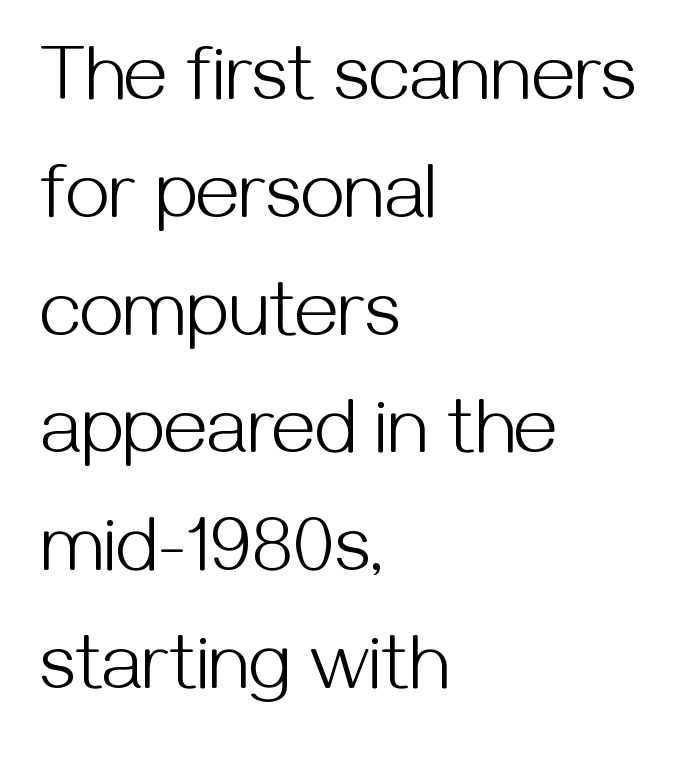
Does extra space separate the letters? No, they use regular spacing. The typeface chosen for these lines omits serifs. Where is the straight margin? On the left. Designer's note — italics off, roman on.
